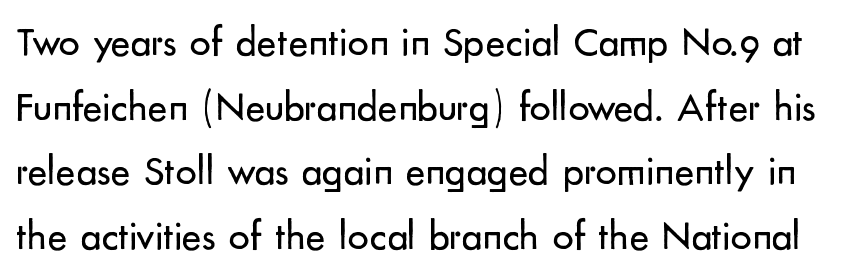
Q: Is the text bold? A: No.
Q: Is the text italic (slanted)? A: No, it is upright.
Q: Is the typeface a serif or a sans-serif typeface? A: Sans-serif.
Q: Is the text underlined? A: No.
Q: Is the spacing between letters normal or unusually wide? A: Normal.
Q: Is the spacing between lines tight, normal or loose? A: Normal.
Q: Width (condensed, normal, or wide)? A: Normal.
Q: Stroke contrast? A: Low.
Q: x-height? A: Small.
Q: Monospaced? A: No.
